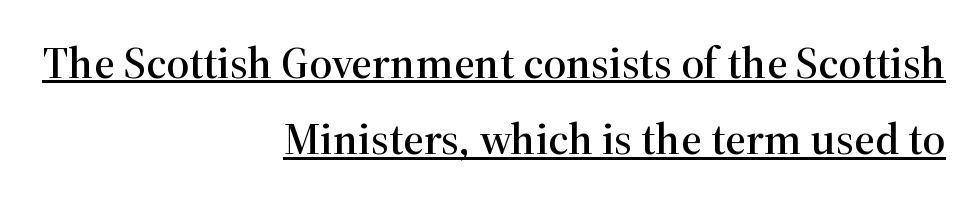
The paragraph shown leans on its right margin. The gaps between neighbouring characters are ordinary and unremarkable. Interline gaps are of average width in this sample. Little horizontal feet cap the strokes, marking this as serif type. Ordinary non-slanted type is in use. In designer terms, the underline attribute is active on this setting.
